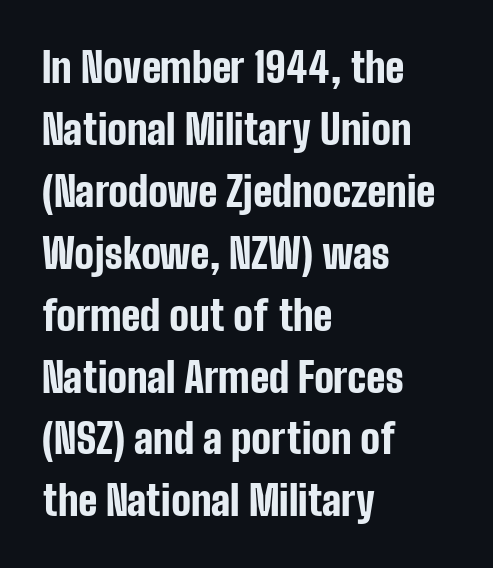
Q: Is the text bold? A: Yes.
Q: Is the text italic (slanted)? A: No, it is upright.
Q: Is the typeface a serif or a sans-serif typeface? A: Sans-serif.
Q: Is the text underlined? A: No.
Q: How is the paragraph aligned? A: Left-aligned.
Q: Is the spacing between letters normal or unusually wide? A: Normal.
Q: Is the spacing between lines tight, normal or loose? A: Normal.
Q: Width (condensed, normal, or wide)? A: Condensed.
Q: Stroke contrast? A: Low.
Q: x-height? A: Medium.
Q: Monospaced? A: No.
